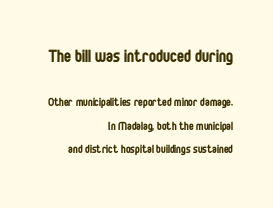
{"italic": "no", "bold": "no", "underline": "no", "align": "right", "line_spacing": "normal", "line_spacing_ratio": 1.65, "letter_spacing": "normal", "letter_spacing_em": 0.0, "larger_block": "first", "size_ratio": 1.5, "glyph_px": 21}
